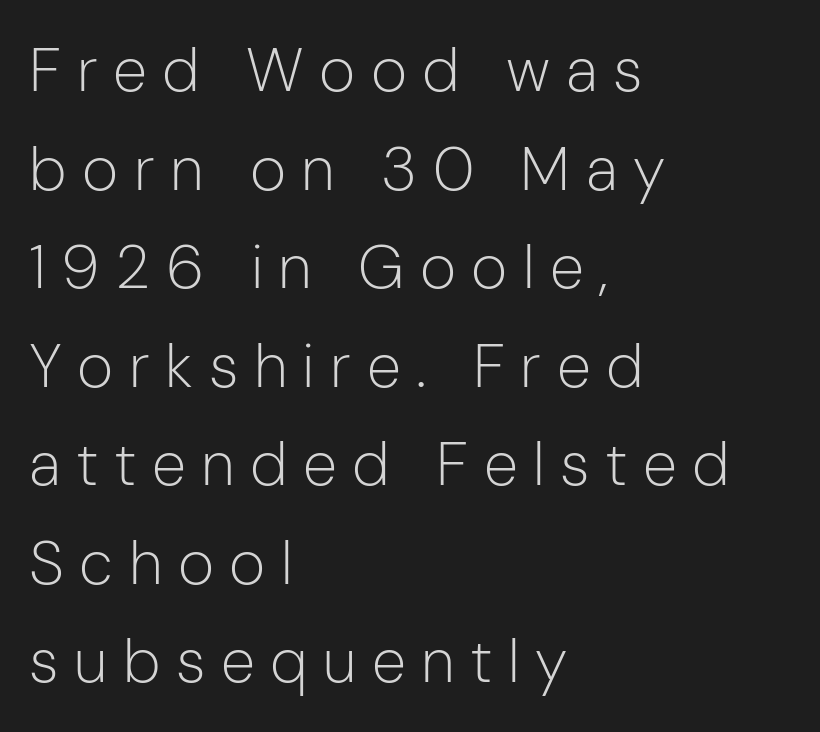
The image shows 62 px light sans-serif type, upright; set left-aligned, normal line spacing (1.59x), unusually wide letter spacing (+0.25 em), not underlined; low stroke contrast and a medium x-height.
